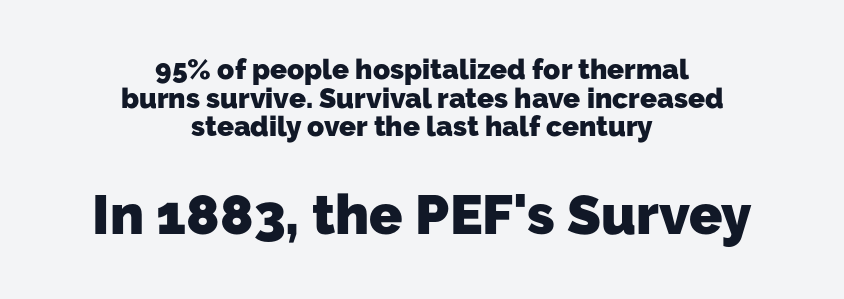
Q: Is the text bold? A: Yes.
Q: Is the typeface a serif or a sans-serif typeface? A: Sans-serif.
Q: Is the text underlined? A: No.
Q: How is the paragraph aligned? A: Centered.
Q: Is the spacing between letters normal or unusually wide? A: Normal.
Q: Is the spacing between lines tight, normal or loose? A: Tight.
Q: Which block of text is set in a larger size, the first (top) or the second (bottom)? A: The second (bottom) one.
Q: Width (condensed, normal, or wide)? A: Normal.
Q: Stroke contrast? A: Low.
Q: x-height? A: Medium.
Q: Monospaced? A: No.
